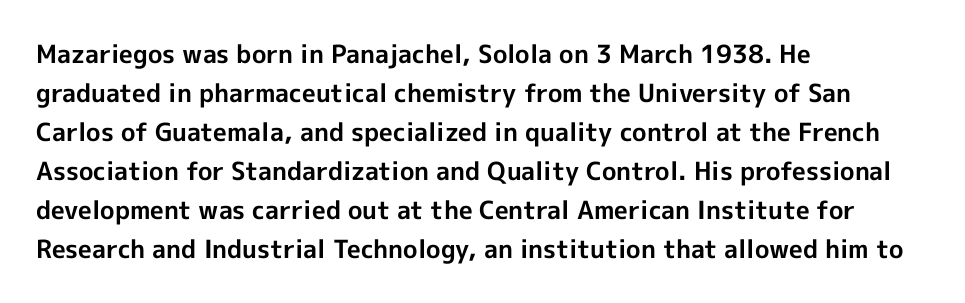
Q: Is the text bold? A: Yes.
Q: Is the text italic (slanted)? A: No, it is upright.
Q: Is the text underlined? A: No.
Q: How is the paragraph aligned? A: Left-aligned.
Q: Is the spacing between letters normal or unusually wide? A: Normal.
Q: Is the spacing between lines tight, normal or loose? A: Normal.
